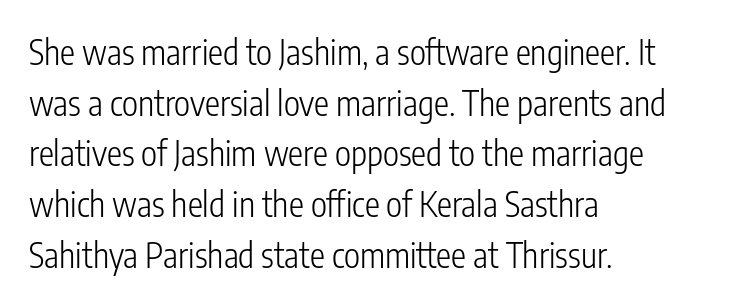
Do the letters lean? They stand straight. The baseline area is clear. The face used here is proportionally spaced, like ordinary book or web type. Nothing sits at the stroke ends, so this counts as sans-serif. The block of text has a typical density, with ordinary space between rows.
